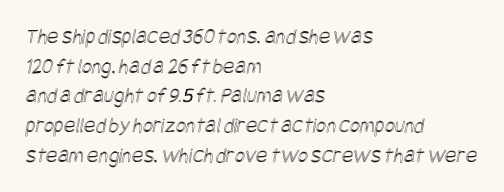
There is no visible air inserted between adjacent glyphs. Each line starts at the same left margin while the right side varies. The gap between lines stays unmarked. Vertical spacing — default.
